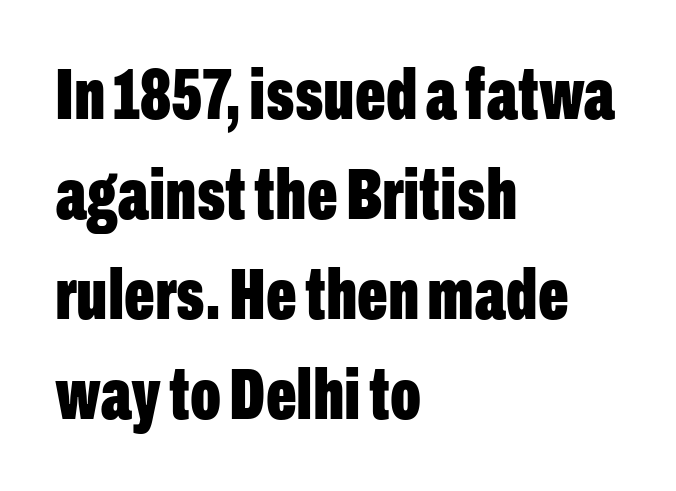
Q: Is the text bold? A: Yes.
Q: Is the text italic (slanted)? A: No, it is upright.
Q: Is the typeface a serif or a sans-serif typeface? A: Sans-serif.
Q: Is the text underlined? A: No.
Q: How is the paragraph aligned? A: Left-aligned.
Q: Is the spacing between letters normal or unusually wide? A: Normal.
Q: Is the spacing between lines tight, normal or loose? A: Normal.
Q: Width (condensed, normal, or wide)? A: Condensed.
Q: Stroke contrast? A: Low.
Q: x-height? A: Medium.
Q: Monospaced? A: No.
